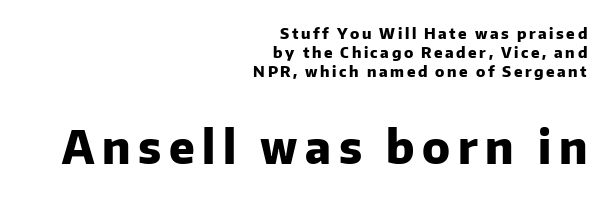
Visually, the bottom section dominates because its glyphs are scaled up. Stroke terminals: plain, sans-serif. Has an underline been added? It has not. Layout note: lines flush right.
